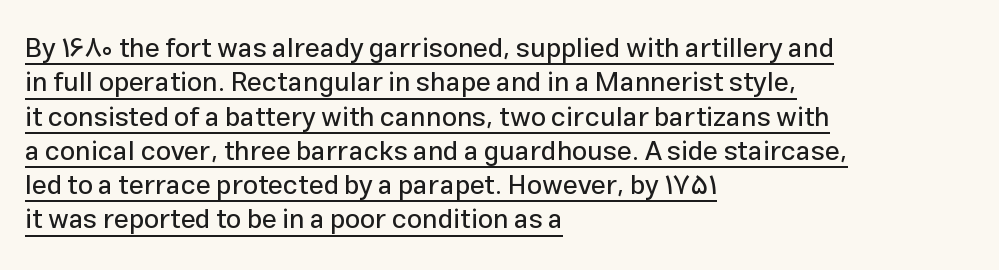
Casual observation: everything's shoved over to the left. A typesetter would call this zero additional tracking. Every stem runs plumb, perpendicular to the baseline. Compared with undecorated copy, this sample adds a rule below the words. Each new line begins a customary step beneath the previous one.
